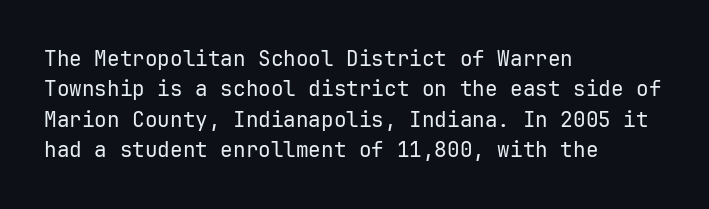
Q: Is the text bold? A: No.
Q: Is the text italic (slanted)? A: No, it is upright.
Q: Is the text underlined? A: No.
Q: How is the paragraph aligned? A: Left-aligned.
Q: Is the spacing between letters normal or unusually wide? A: Normal.
Q: Is the spacing between lines tight, normal or loose? A: Normal.
